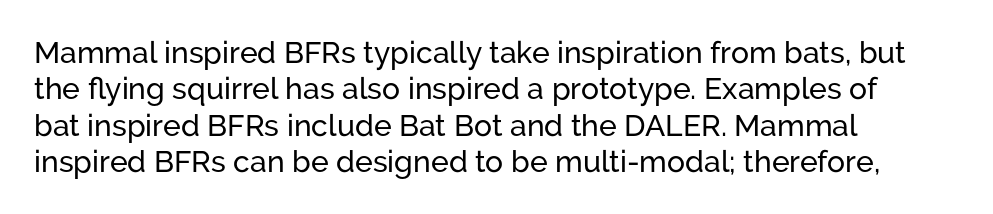
Q: Is the text italic (slanted)? A: No, it is upright.
Q: Is the typeface a serif or a sans-serif typeface? A: Sans-serif.
Q: Is the text underlined? A: No.
Q: How is the paragraph aligned? A: Left-aligned.
Q: Is the spacing between letters normal or unusually wide? A: Normal.
Q: Width (condensed, normal, or wide)? A: Normal.
Q: Stroke contrast? A: Low.
Q: x-height? A: Medium.
Q: Monospaced? A: No.
